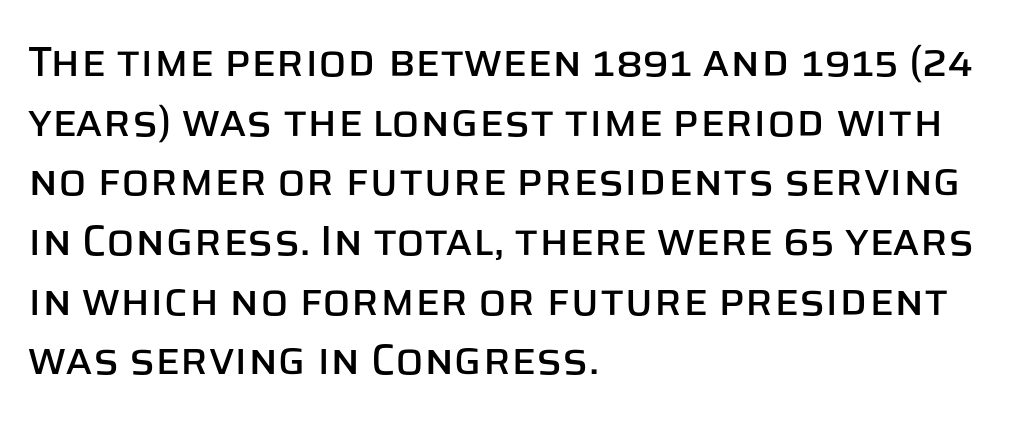
Do the characters align in a grid? No, the font is proportional. Regarding serifs, this sample does without them. Line starts are locked; line ends wander. The tracking reads as untouched default to a designer's eye.
